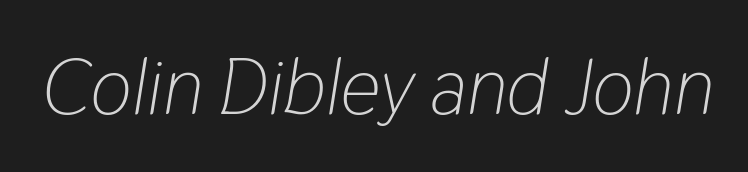
The image shows 79 px light, condensed type, italic (leaning right); set normal letter spacing, not underlined; low stroke contrast and a medium x-height.
